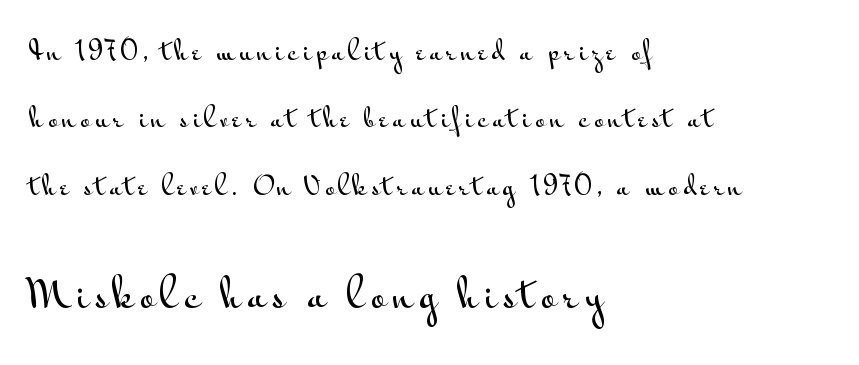
{"serif": "no", "width": "wide", "stroke_contrast": "medium", "x_height": "small", "monospaced": "no", "underline": "no", "align": "left", "line_spacing": "loose", "line_spacing_ratio": 2.5, "larger_block": "second", "size_ratio": 1.48, "glyph_px": 40}
